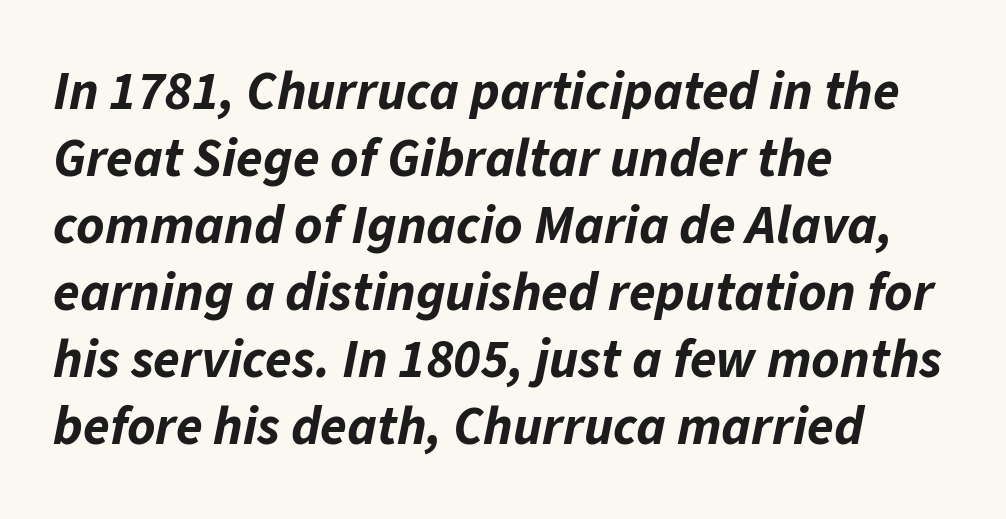
Q: Is the text bold? A: Yes.
Q: Is the text italic (slanted)? A: Yes, it leans right by about 11 degrees.
Q: Is the text underlined? A: No.
Q: How is the paragraph aligned? A: Left-aligned.
Q: Is the spacing between letters normal or unusually wide? A: Normal.
Q: Width (condensed, normal, or wide)? A: Normal.
Q: Stroke contrast? A: Low.
Q: x-height? A: Medium.
Q: Monospaced? A: No.
